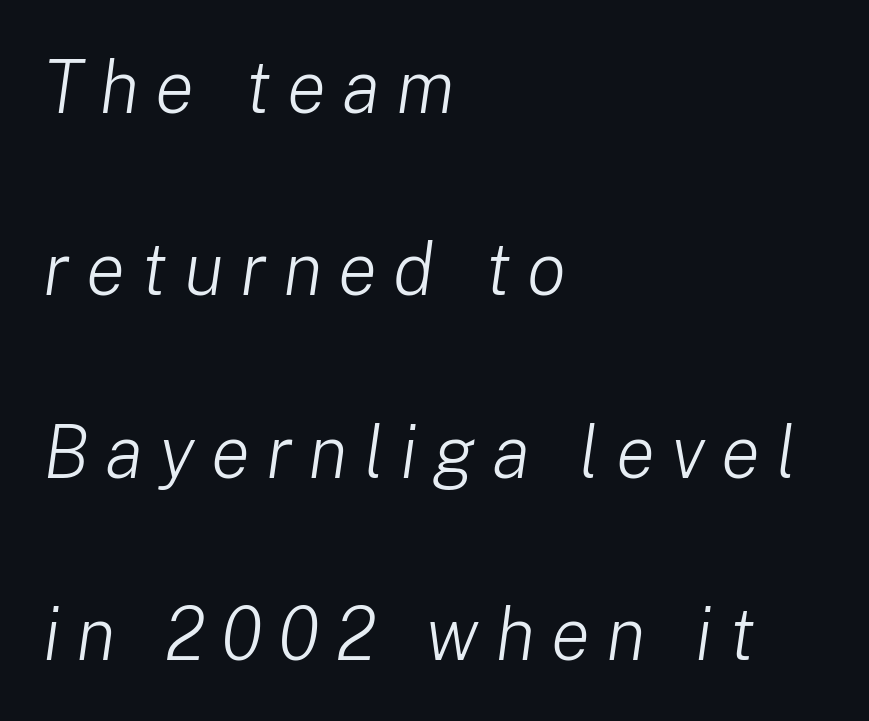
{"italic": "yes", "lean": "right", "slant_degrees": 8, "bold": "no", "weight": "light", "width": "normal", "stroke_contrast": "low", "x_height": "medium", "monospaced": "no", "underline": "no", "align": "left", "line_spacing": "loose", "line_spacing_ratio": 2.5, "letter_spacing": "wide", "letter_spacing_em": 0.22, "glyph_px": 73}
